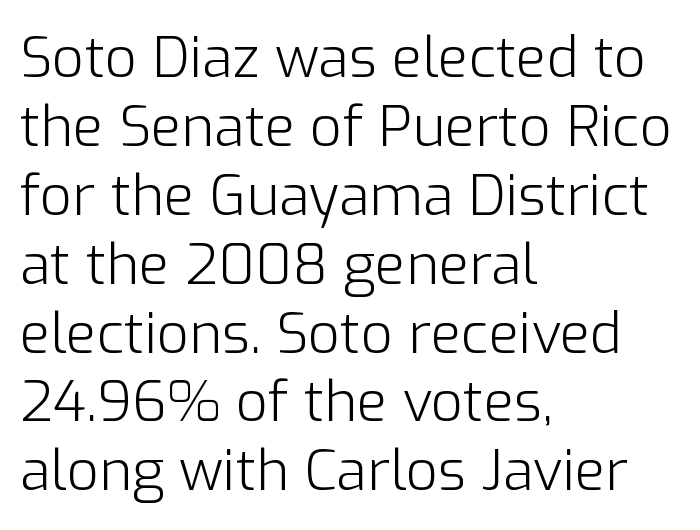
The image shows 56 px light sans-serif type, upright; set left-aligned, line spacing 1.23x, normal letter spacing, not underlined; low stroke contrast and a medium x-height.
